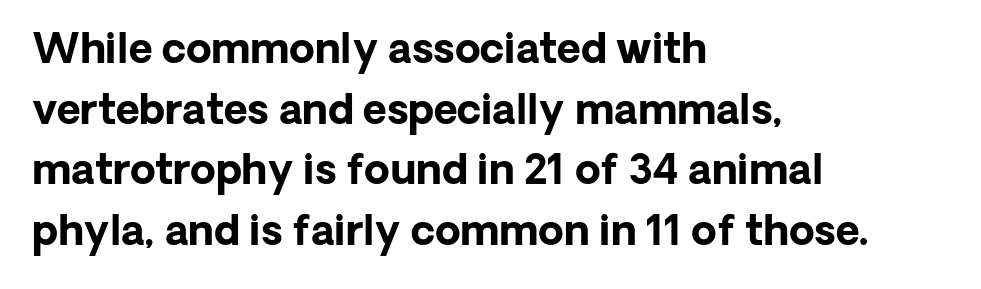
{"serif": "no", "italic": "no", "bold": "yes", "weight": "bold", "width": "normal", "stroke_contrast": "low", "x_height": "medium", "monospaced": "no", "underline": "no", "align": "left", "line_spacing": "normal", "line_spacing_ratio": 1.48, "letter_spacing": "normal", "letter_spacing_em": 0.0, "glyph_px": 41}
